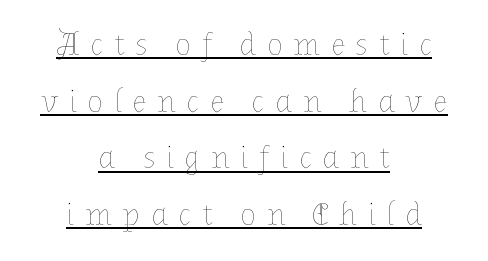
Q: Is the text bold? A: No.
Q: Is the text italic (slanted)? A: No, it is upright.
Q: Is the text underlined? A: Yes.
Q: How is the paragraph aligned? A: Centered.
Q: Is the spacing between letters normal or unusually wide? A: Unusually wide.
Q: Width (condensed, normal, or wide)? A: Normal.
Q: Stroke contrast? A: Low.
Q: x-height? A: Medium.
Q: Monospaced? A: No.
